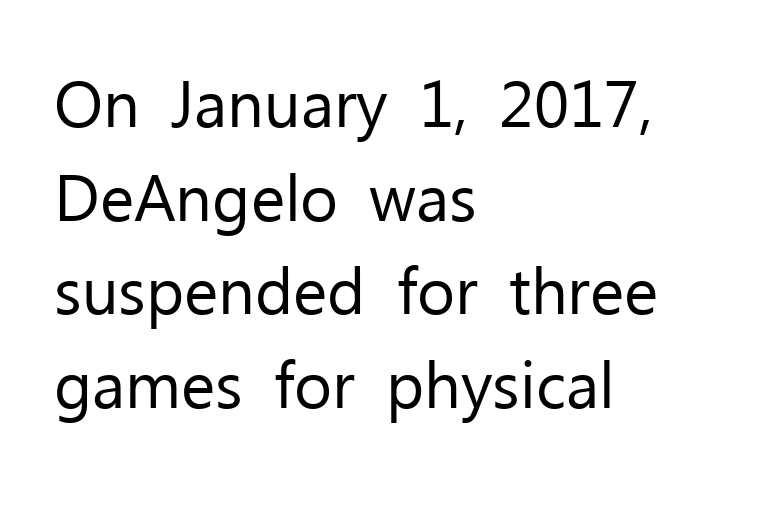
The image shows 65 px regular-weight sans-serif type, upright; set left-aligned, normal line spacing (1.44x), normal letter spacing, not underlined; low stroke contrast and a medium x-height.
